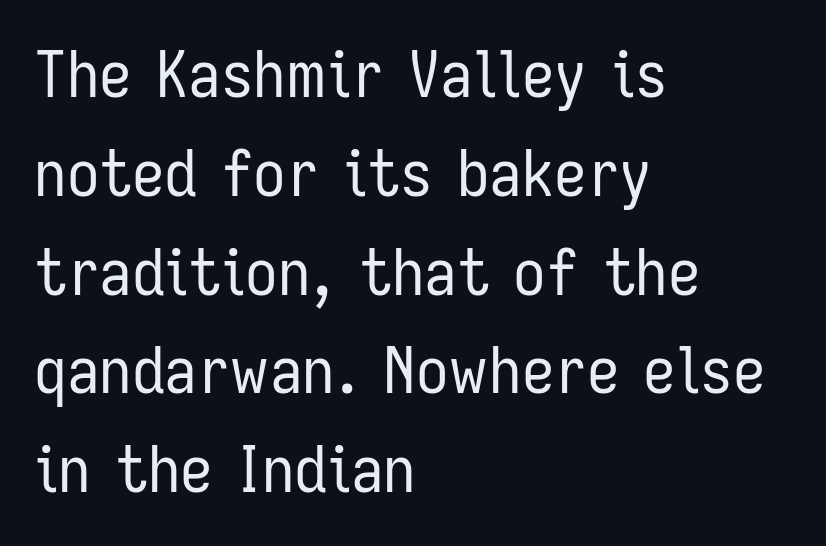
The words here are not underlined. The glyphs in this specimen are sans serif. No italicization has been applied; the sample stays upright. The rendering anchors every line to the left-hand side.
